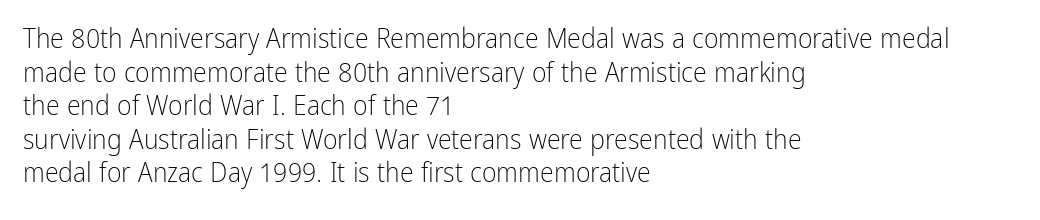
The image shows 28 px light, condensed sans-serif type, upright; set left-aligned, line spacing 1.2x, normal letter spacing, not underlined; low stroke contrast and a medium x-height.
